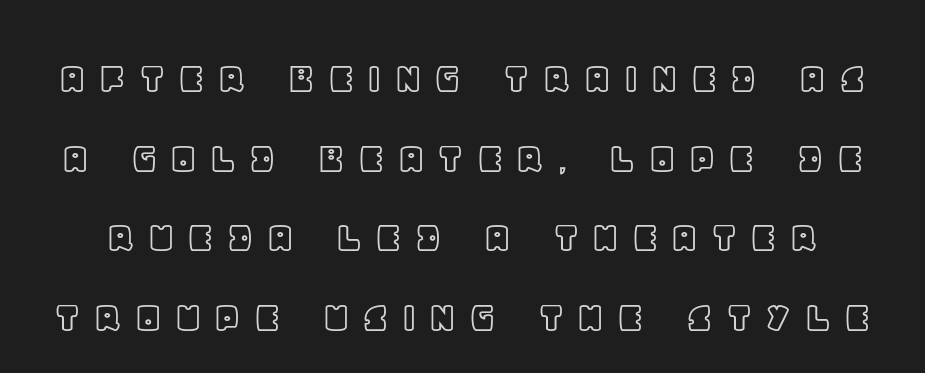
Q: Is the text italic (slanted)? A: No, it is upright.
Q: Is the text underlined? A: No.
Q: Is the spacing between letters normal or unusually wide? A: Unusually wide.
Q: Width (condensed, normal, or wide)? A: Normal.
Q: x-height? A: Large.
Q: Monospaced? A: No.
